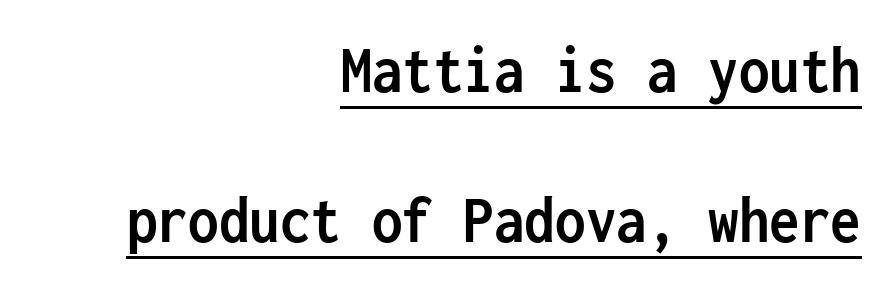
{"serif": "no", "italic": "no", "bold": "yes", "weight": "semibold", "width": "condensed", "stroke_contrast": "low", "x_height": "medium", "monospaced": "yes", "underline": "yes", "align": "right", "line_spacing": "loose", "line_spacing_ratio": 2.2, "letter_spacing": "normal", "letter_spacing_em": 0.0, "glyph_px": 68}
